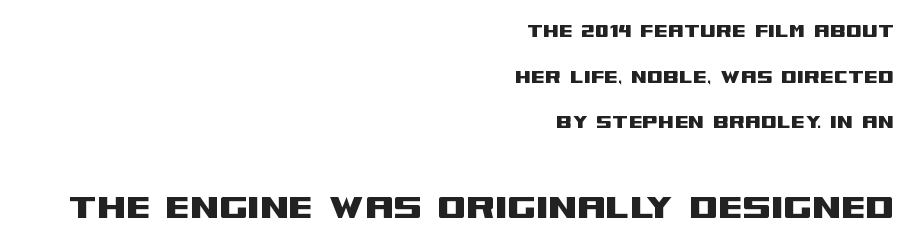
{"serif": "no", "italic": "no", "width": "wide", "stroke_contrast": "medium", "x_height": "large", "monospaced": "no", "underline": "no", "align": "right", "line_spacing": "loose", "line_spacing_ratio": 1.98, "letter_spacing": "normal", "letter_spacing_em": 0.0, "larger_block": "second", "size_ratio": 1.78, "glyph_px": 41}
